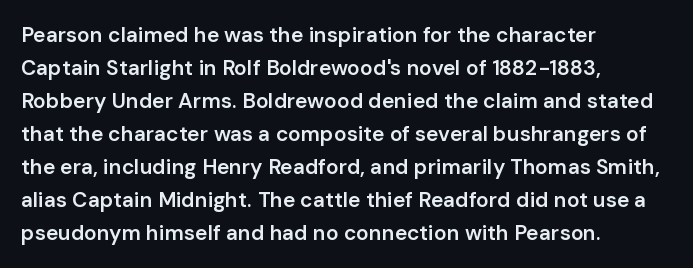
{"italic": "no", "bold": "semi", "underline": "no", "align": "left", "line_spacing": "normal", "line_spacing_ratio": 1.57, "letter_spacing": "normal", "letter_spacing_em": 0.0, "glyph_px": 21}
